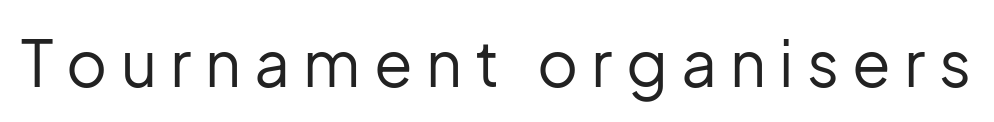
Descender tails drop into unmarked territory. Characters follow at a spacing far wider than the type designer built in. Observe the absence of serifs on each vertical stroke in this sample. The font's upright variant was chosen for this text. Bold? No — there's no thickening of the strokes. Is this a fixed-width face? No — the glyphs have proportional, varying widths.
